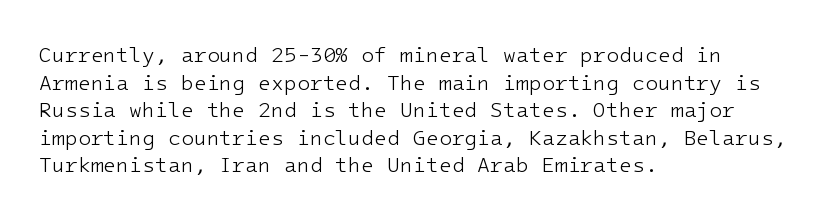
Q: Is the text bold? A: No.
Q: Is the text italic (slanted)? A: No, it is upright.
Q: Is the text underlined? A: No.
Q: How is the paragraph aligned? A: Left-aligned.
Q: Is the spacing between letters normal or unusually wide? A: Normal.
Q: Is the spacing between lines tight, normal or loose? A: Normal.
